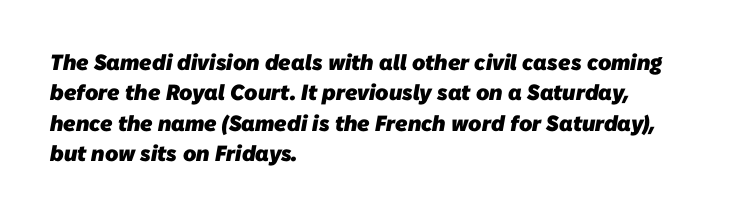
The image shows 22 px bold type; set left-aligned, normal line spacing (1.38x), normal letter spacing, not underlined.
